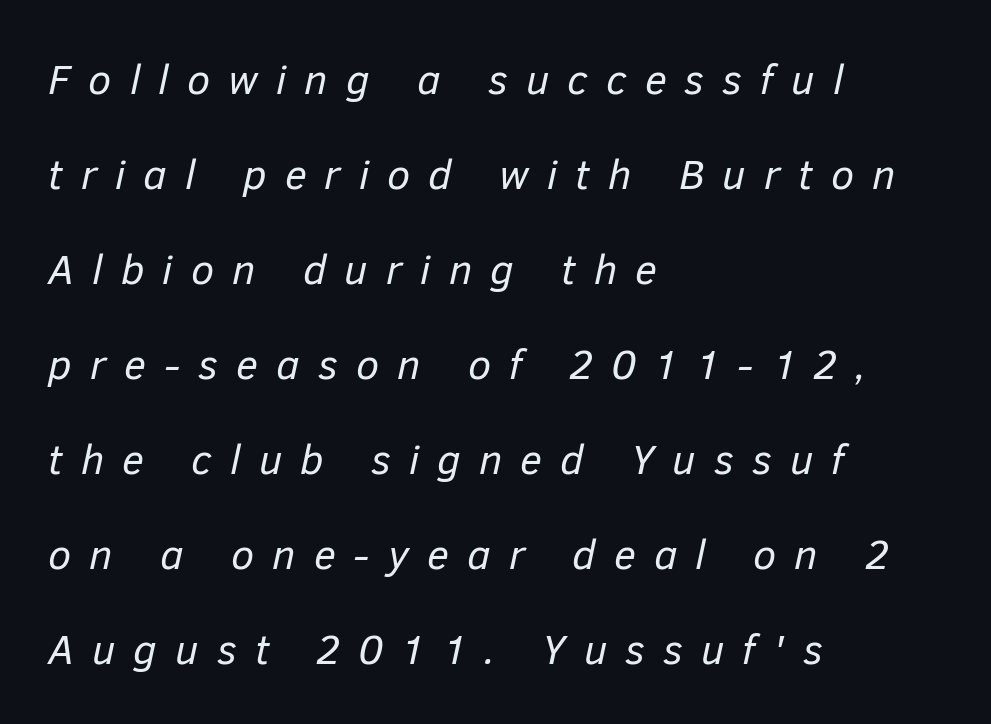
Q: Is the text bold? A: No.
Q: Is the text italic (slanted)? A: Yes, it leans right by about 12 degrees.
Q: Is the text underlined? A: No.
Q: How is the paragraph aligned? A: Left-aligned.
Q: Is the spacing between letters normal or unusually wide? A: Unusually wide.
Q: Is the spacing between lines tight, normal or loose? A: Loose.
Q: Width (condensed, normal, or wide)? A: Normal.
Q: Stroke contrast? A: Low.
Q: x-height? A: Medium.
Q: Monospaced? A: No.
